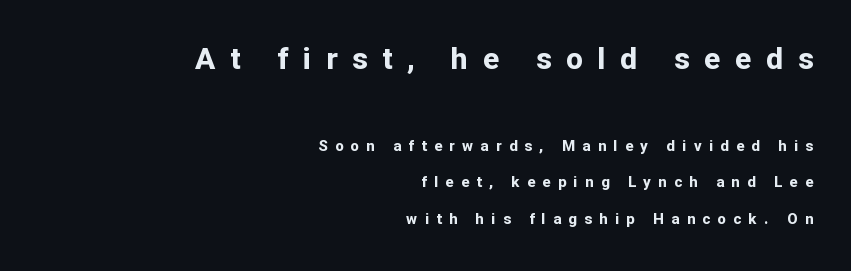
The image shows 30 px bold sans-serif type, upright; set right-aligned, loose line spacing (2.43x), unusually wide letter spacing (+0.49 em), not underlined; the first (top) block is 2.0x larger; low stroke contrast and a medium x-height.
